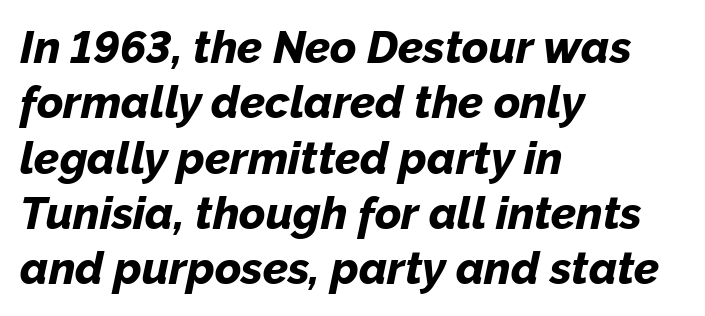
{"italic": "yes", "lean": "right", "slant_degrees": 12, "bold": "yes", "weight": "bold", "width": "normal", "stroke_contrast": "low", "x_height": "medium", "monospaced": "no", "underline": "no", "align": "left", "line_spacing_ratio": 1.23, "letter_spacing": "normal", "letter_spacing_em": 0.0, "glyph_px": 45}
